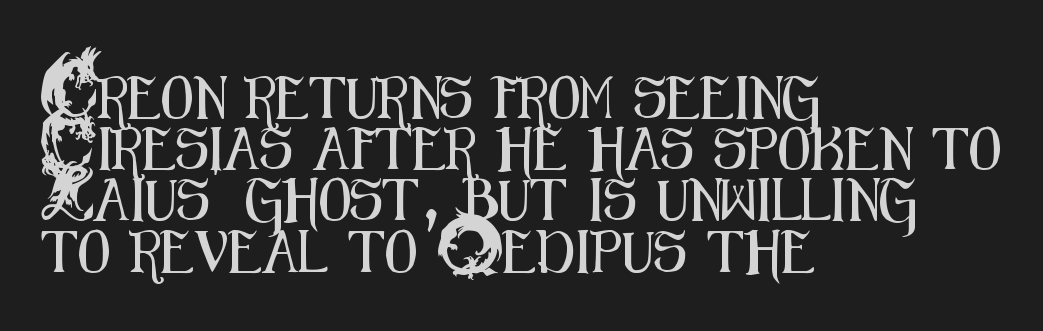
The image shows 42 px condensed sans-serif type, upright; set left-aligned, line spacing 1.22x, normal letter spacing, not underlined; medium stroke contrast and a small x-height.
